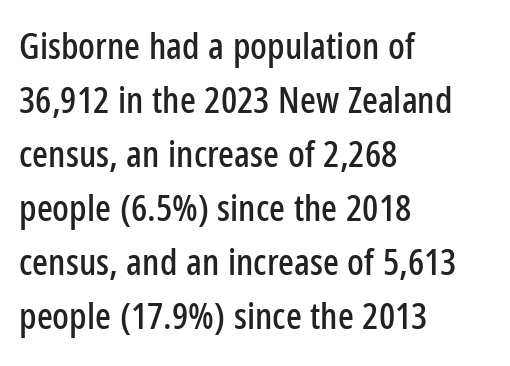
Q: Is the text italic (slanted)? A: No, it is upright.
Q: Is the typeface a serif or a sans-serif typeface? A: Sans-serif.
Q: Is the text underlined? A: No.
Q: How is the paragraph aligned? A: Left-aligned.
Q: Is the spacing between letters normal or unusually wide? A: Normal.
Q: Is the spacing between lines tight, normal or loose? A: Normal.
Q: Width (condensed, normal, or wide)? A: Condensed.
Q: Stroke contrast? A: Low.
Q: x-height? A: Medium.
Q: Monospaced? A: No.
